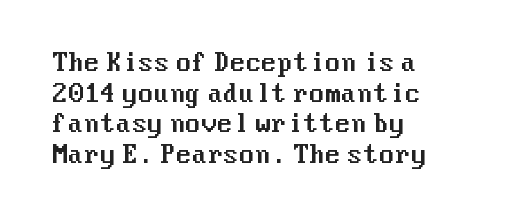
A typesetter would call this leading conventional body-copy spacing. No italicization has been applied; the sample stays upright. Tracking value appears to be zero — textbook default spacing. Short and long lines alike share a common starting point at left. Decoration check: the copy has no underline.
